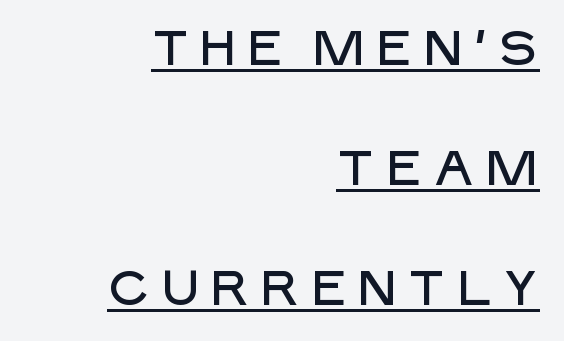
This is roman type, the default non-slanted kind. The text was rendered using a sans face with plain stroke endings. Students, observe: this is what heavily led, spacious text looks like. The face used here is proportionally spaced, like ordinary book or web type. Teacher's note: observe the even right margin — that is flush-right alignment. The passage shown is underscored from start to finish.
